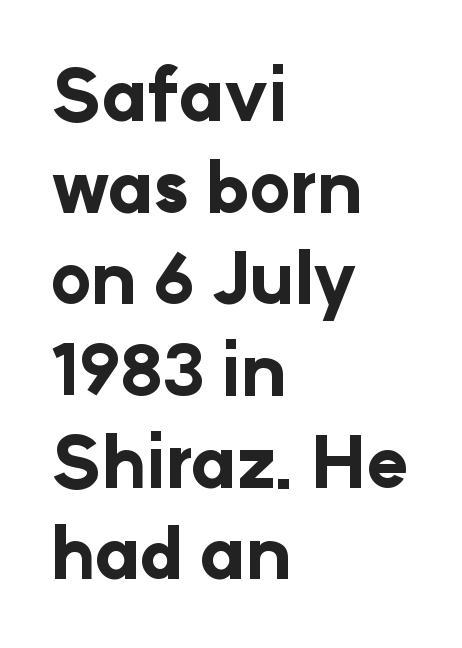
The type family on display is of the sans-serif kind. Its strokes are broad and dark, the hallmark of bold type. The passage shown stacks its lines at a standard gap. Tracking here is standard; glyphs follow each other at the usual distance. The words here are not underlined.
